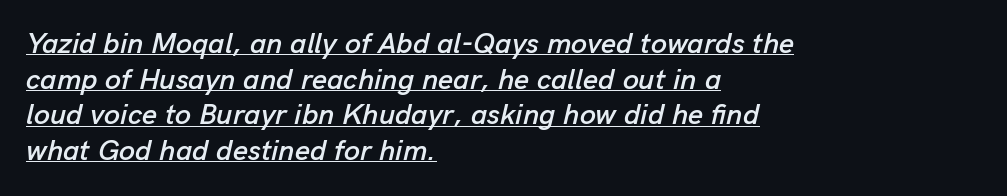
{"italic": "yes", "lean": "right", "slant_degrees": 13, "width": "normal", "stroke_contrast": "low", "x_height": "medium", "monospaced": "no", "underline": "yes", "align": "left", "line_spacing_ratio": 1.23, "letter_spacing": "normal", "letter_spacing_em": 0.0, "glyph_px": 29}
